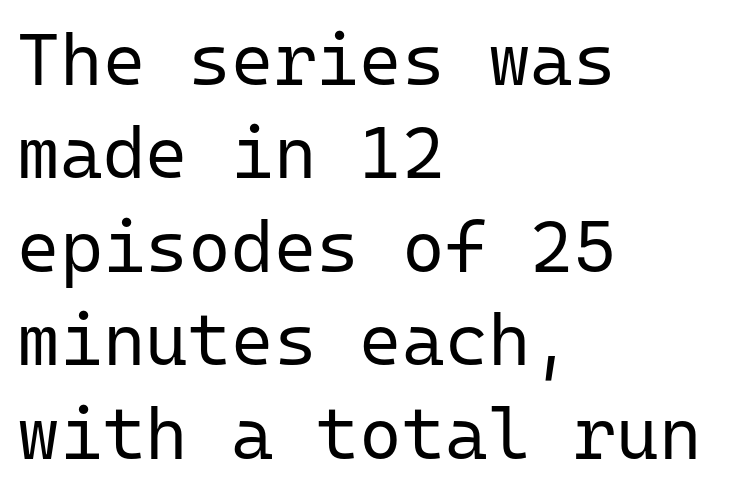
Q: Is the text bold? A: No.
Q: Is the text italic (slanted)? A: No, it is upright.
Q: Is the typeface a serif or a sans-serif typeface? A: Sans-serif.
Q: Is the text underlined? A: No.
Q: How is the paragraph aligned? A: Left-aligned.
Q: Is the spacing between letters normal or unusually wide? A: Normal.
Q: Is the spacing between lines tight, normal or loose? A: Normal.
Q: Width (condensed, normal, or wide)? A: Normal.
Q: Stroke contrast? A: Low.
Q: x-height? A: Medium.
Q: Monospaced? A: Yes.
